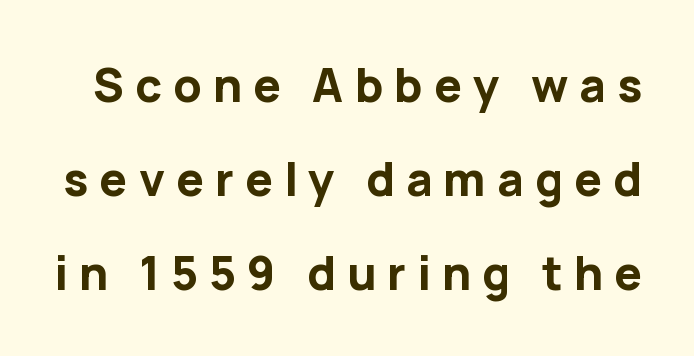
Q: Is the text bold? A: Yes.
Q: Is the text italic (slanted)? A: No, it is upright.
Q: Is the typeface a serif or a sans-serif typeface? A: Sans-serif.
Q: Is the text underlined? A: No.
Q: Is the spacing between letters normal or unusually wide? A: Unusually wide.
Q: Is the spacing between lines tight, normal or loose? A: Loose.
Q: Width (condensed, normal, or wide)? A: Normal.
Q: Stroke contrast? A: Low.
Q: x-height? A: Medium.
Q: Monospaced? A: No.
